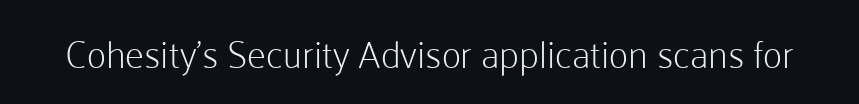
Heft: none added — not bold. Spacing between characters is what you'd get straight out of the box. In terms of letterform style, serifs are entirely absent. Bare-footed words on every line. The rendering uses natural spacing where letterforms have individual widths.
